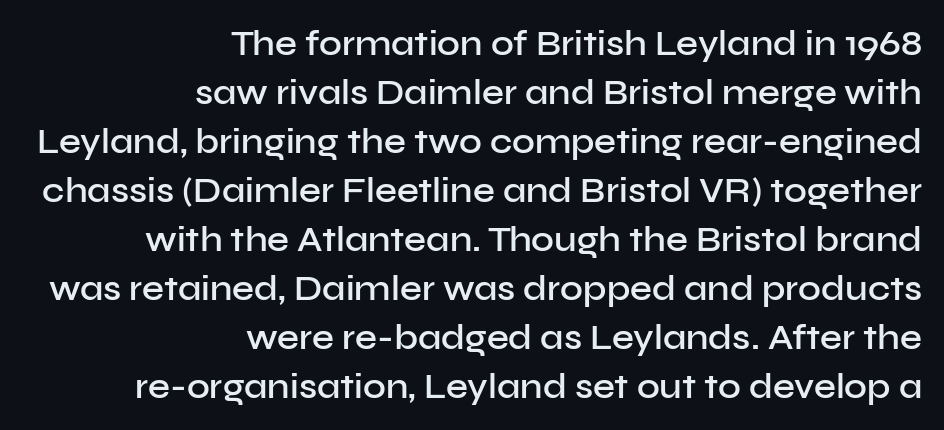
Q: Is the text bold? A: Semi-bold.
Q: Is the text italic (slanted)? A: No, it is upright.
Q: Is the typeface a serif or a sans-serif typeface? A: Sans-serif.
Q: Is the text underlined? A: No.
Q: How is the paragraph aligned? A: Right-aligned.
Q: Is the spacing between letters normal or unusually wide? A: Normal.
Q: Is the spacing between lines tight, normal or loose? A: Normal.
Q: Width (condensed, normal, or wide)? A: Normal.
Q: Stroke contrast? A: Low.
Q: x-height? A: Medium.
Q: Monospaced? A: No.
